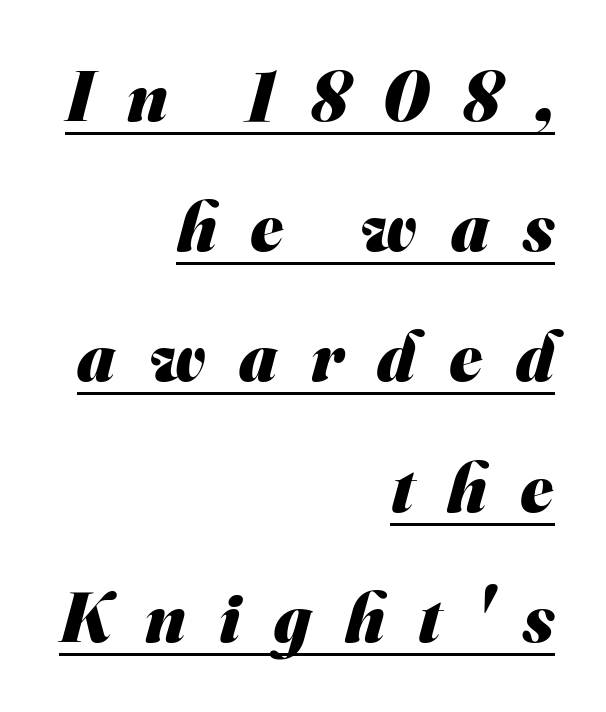
{"serif": "no", "bold": "yes", "weight": "heavy", "width": "normal", "stroke_contrast": "medium", "x_height": "small", "monospaced": "no", "underline": "yes", "align": "right", "line_spacing_ratio": 1.86, "letter_spacing": "wide", "letter_spacing_em": 0.48, "glyph_px": 70}
